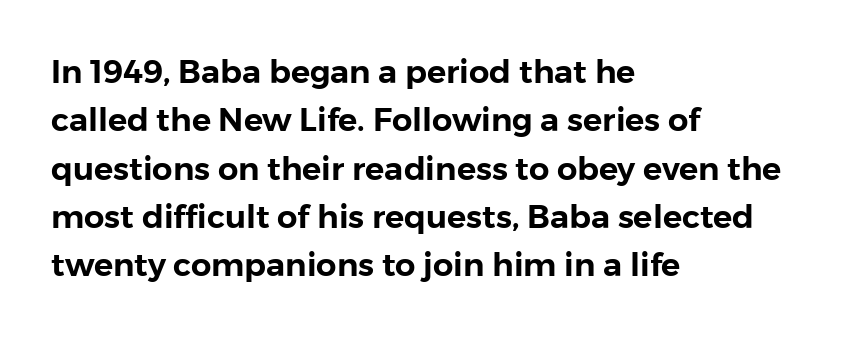
Unmarked baselines from the first word to the last. Each letter keeps its own natural width here, so spacing adapts to shape. The block of text has a typical density, with ordinary space between rows. Observe the absence of serifs on each vertical stroke in this sample.
